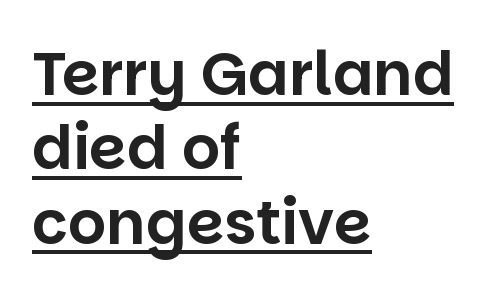
{"serif": "no", "italic": "no", "width": "normal", "stroke_contrast": "low", "x_height": "large", "monospaced": "no", "underline": "yes", "align": "left", "line_spacing_ratio": 1.24, "letter_spacing": "normal", "letter_spacing_em": 0.0, "glyph_px": 60}
